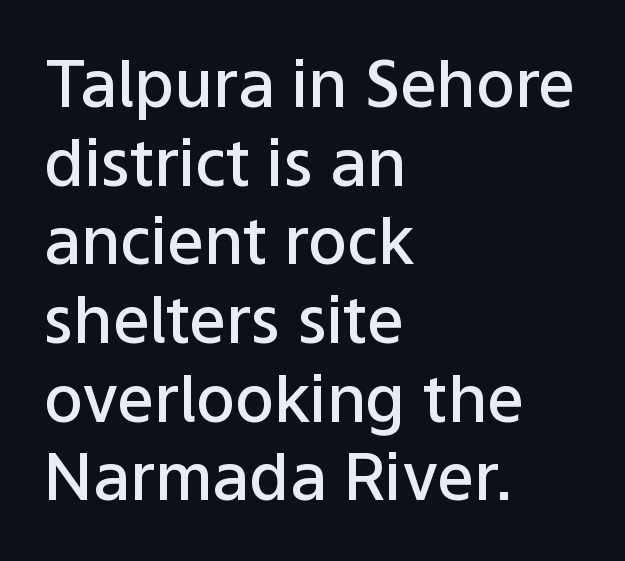
{"serif": "no", "italic": "no", "bold": "semi", "weight": "semibold", "width": "normal", "stroke_contrast": "low", "x_height": "medium", "monospaced": "no", "underline": "no", "align": "left", "line_spacing_ratio": 1.21, "letter_spacing": "normal", "letter_spacing_em": 0.0, "glyph_px": 65}
